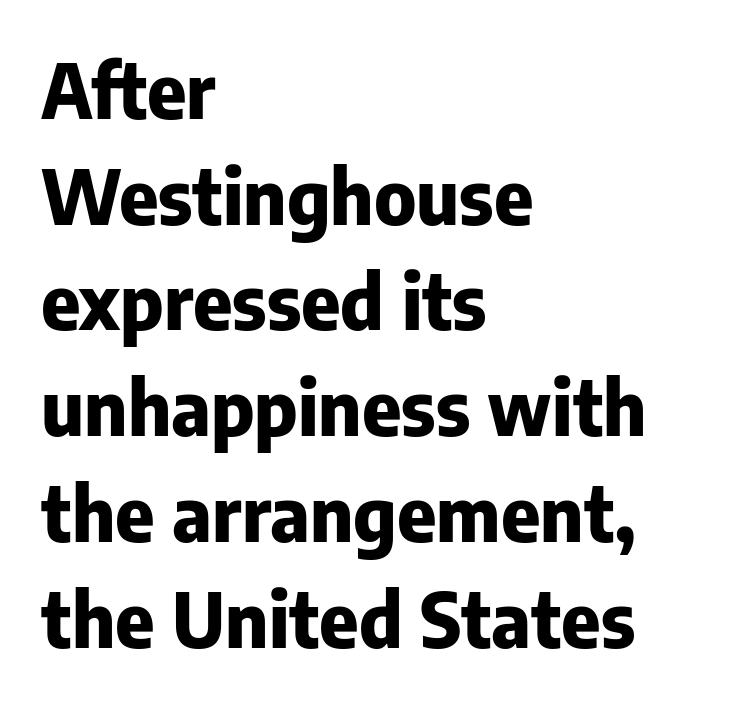
{"serif": "no", "italic": "no", "bold": "yes", "weight": "heavy", "width": "normal", "stroke_contrast": "low", "x_height": "medium", "monospaced": "no", "underline": "no", "align": "left", "line_spacing": "normal", "line_spacing_ratio": 1.41, "letter_spacing": "normal", "letter_spacing_em": 0.0, "glyph_px": 75}
